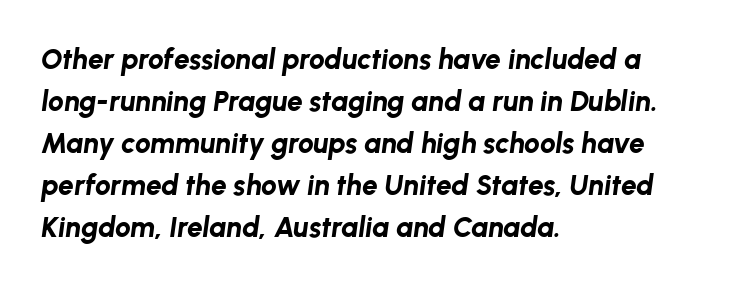
The image shows 28 px bold type, italic (leaning right); set left-aligned, normal line spacing (1.5x), normal letter spacing, not underlined; low stroke contrast and a medium x-height.
